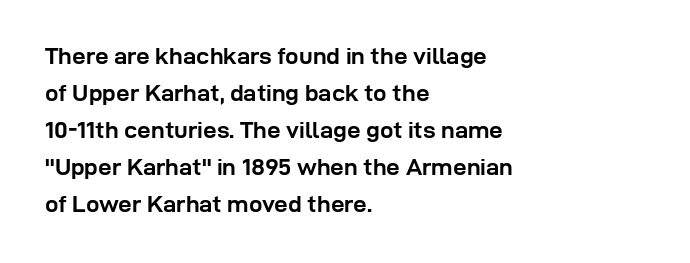
These lines sit exactly where default settings would place them. Descenders are the only things crossing below the line. As a designer I'd log this as weight 700, bold. Where is the straight margin? On the left. The axis of the letterforms is exactly vertical. No extra tracking has been applied to these lines.
